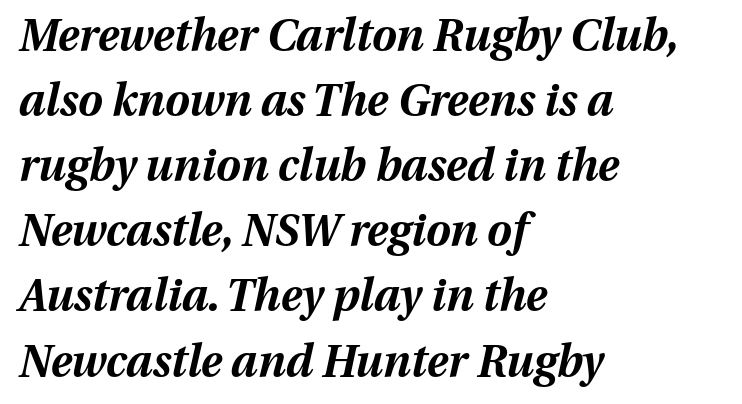
The image shows 44 px bold type, italic (leaning right); set left-aligned, normal line spacing (1.48x), normal letter spacing, not underlined; medium stroke contrast and a medium x-height.
